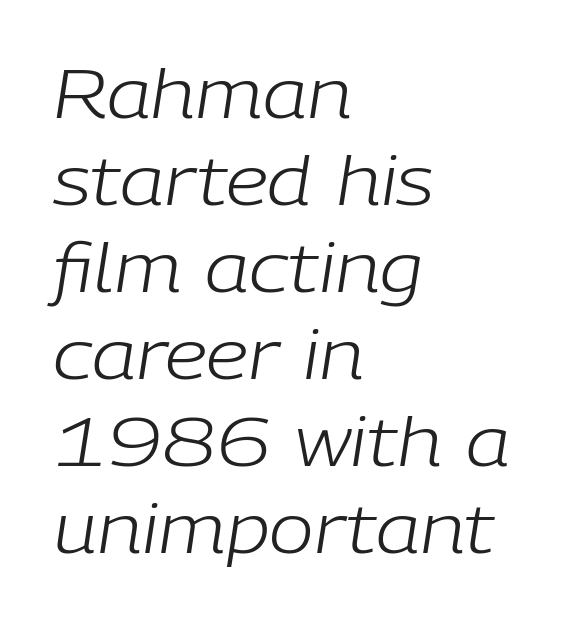
{"italic": "yes", "lean": "right", "slant_degrees": 9, "bold": "no", "weight": "light", "width": "normal", "stroke_contrast": "low", "x_height": "medium", "monospaced": "no", "underline": "no", "align": "left", "line_spacing": "normal", "line_spacing_ratio": 1.3, "letter_spacing": "normal", "letter_spacing_em": 0.0, "glyph_px": 67}
